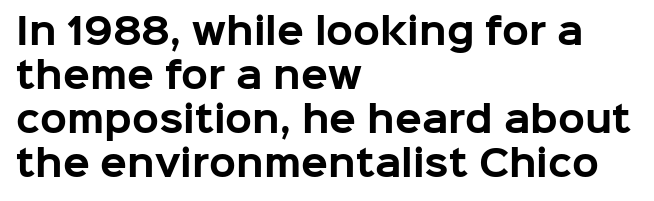
{"serif": "no", "italic": "no", "bold": "yes", "weight": "bold", "width": "normal", "stroke_contrast": "low", "x_height": "medium", "monospaced": "no", "underline": "no", "align": "left", "line_spacing": "normal", "line_spacing_ratio": 1.26, "letter_spacing": "normal", "letter_spacing_em": 0.0, "glyph_px": 35}
